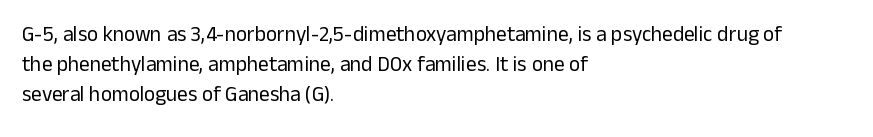
Q: Is the text bold? A: No.
Q: Is the text italic (slanted)? A: No, it is upright.
Q: Is the text underlined? A: No.
Q: How is the paragraph aligned? A: Left-aligned.
Q: Is the spacing between letters normal or unusually wide? A: Normal.
Q: Is the spacing between lines tight, normal or loose? A: Normal.
